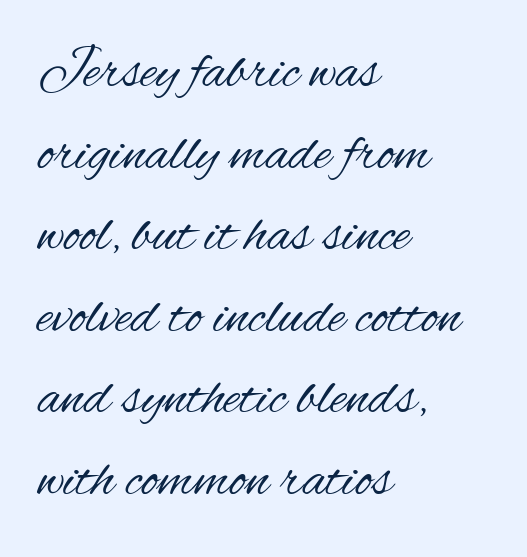
Varying glyph widths throughout — classic text-font behaviour. Stroke mass is kept to a normal reading level or below. A normal amount of white space separates one row of letters from the next. Look at the bottom of the vertical strokes: they stop flat, with no serifs. Horizontally, the lines are justified to the leading edge only.
